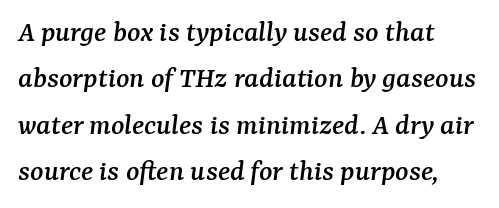
{"serif": "yes", "italic": "yes", "lean": "right", "slant_degrees": 7, "width": "normal", "stroke_contrast": "medium", "x_height": "medium", "monospaced": "no", "underline": "no", "line_spacing": "normal", "line_spacing_ratio": 1.5, "letter_spacing": "normal", "letter_spacing_em": 0.0, "glyph_px": 31}
